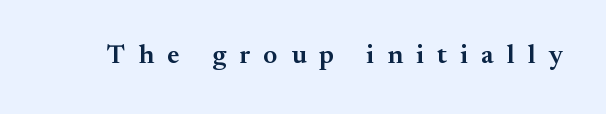
{"italic": "no", "bold": "semi", "underline": "no", "letter_spacing": "wide", "letter_spacing_em": 0.49, "glyph_px": 27}
